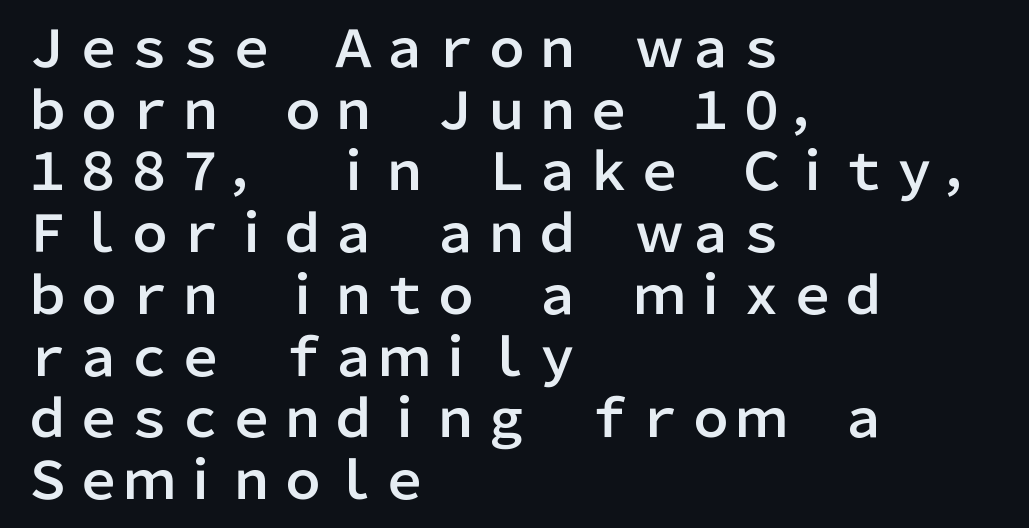
The image shows 51 px sans-serif type, upright; set left-aligned, line spacing 1.21x, normal letter spacing, not underlined; low stroke contrast and a medium x-height.
